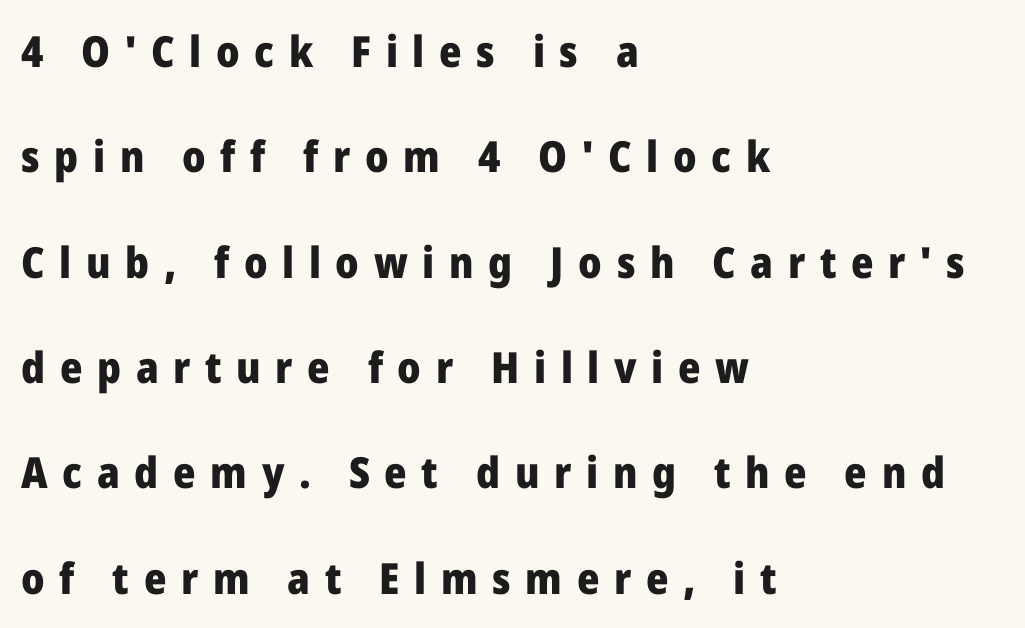
{"serif": "no", "italic": "no", "bold": "yes", "weight": "heavy", "width": "normal", "stroke_contrast": "low", "x_height": "medium", "monospaced": "no", "underline": "no", "align": "left", "line_spacing": "loose", "line_spacing_ratio": 2.45, "letter_spacing": "wide", "letter_spacing_em": 0.34, "glyph_px": 43}
